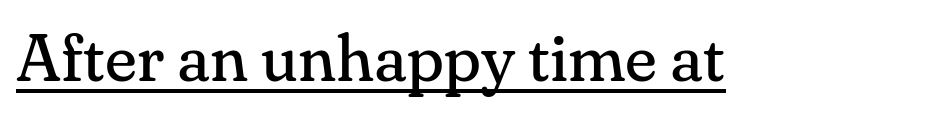
Summary of weight: not heavy and not bold. Italic: no, the glyphs are upright roman. This sample uses plain, unmodified letter spacing. Students, observe the line beneath the letters — that is underlining. The letters advance in unequal steps, a hallmark of proportional type.
